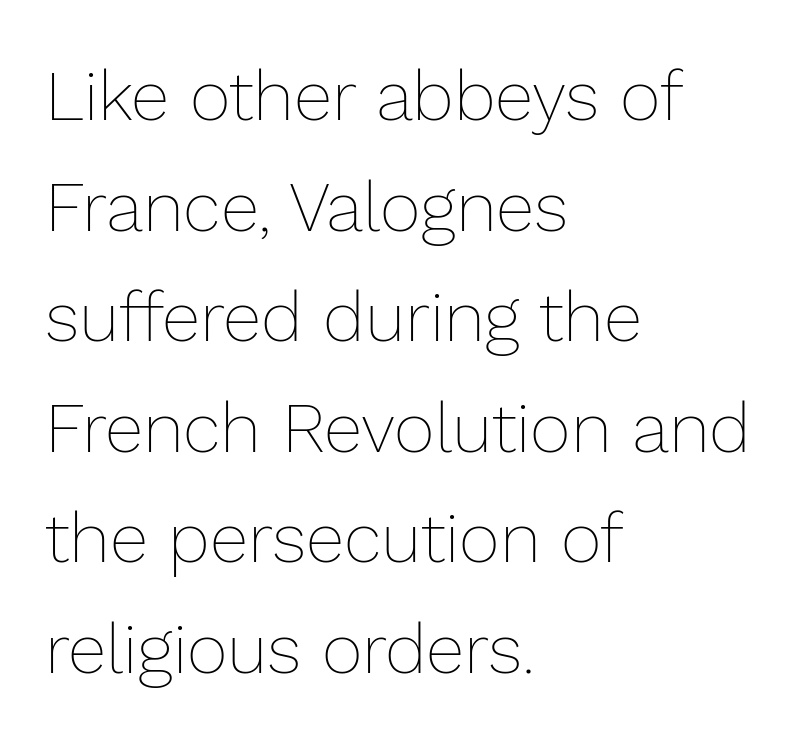
Q: Is the text bold? A: No.
Q: Is the text italic (slanted)? A: No, it is upright.
Q: Is the text underlined? A: No.
Q: How is the paragraph aligned? A: Left-aligned.
Q: Is the spacing between letters normal or unusually wide? A: Normal.
Q: Is the spacing between lines tight, normal or loose? A: Normal.
Q: Width (condensed, normal, or wide)? A: Normal.
Q: Stroke contrast? A: Low.
Q: x-height? A: Medium.
Q: Monospaced? A: No.
